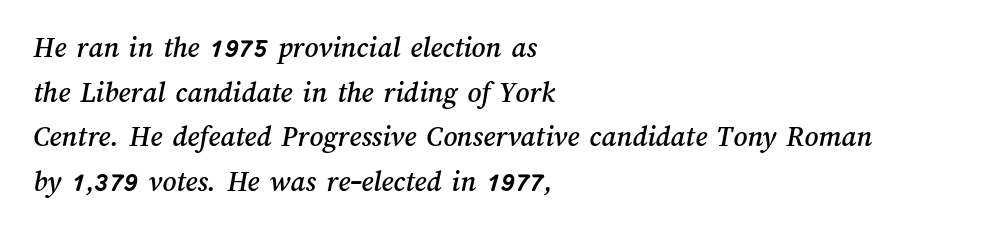
The image shows 30 px text type; set left-aligned, normal line spacing (1.49x), normal letter spacing, not underlined; medium stroke contrast and a medium x-height.
